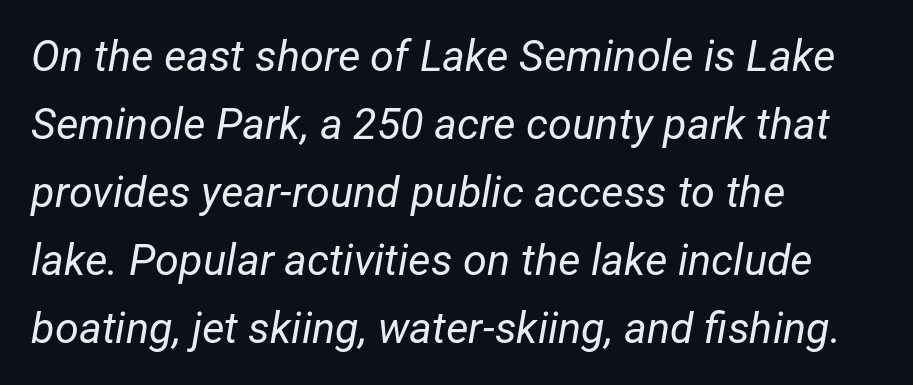
Q: Is the text bold? A: No.
Q: Is the text italic (slanted)? A: Yes, it leans right by about 12 degrees.
Q: Is the text underlined? A: No.
Q: How is the paragraph aligned? A: Left-aligned.
Q: Is the spacing between letters normal or unusually wide? A: Normal.
Q: Is the spacing between lines tight, normal or loose? A: Normal.
Q: Width (condensed, normal, or wide)? A: Normal.
Q: Stroke contrast? A: Low.
Q: x-height? A: Medium.
Q: Monospaced? A: No.
